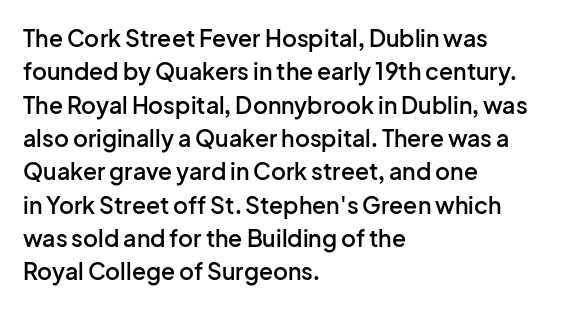
Q: Is the text bold? A: Semi-bold.
Q: Is the text italic (slanted)? A: No, it is upright.
Q: Is the text underlined? A: No.
Q: How is the paragraph aligned? A: Left-aligned.
Q: Is the spacing between letters normal or unusually wide? A: Normal.
Q: Is the spacing between lines tight, normal or loose? A: Normal.
